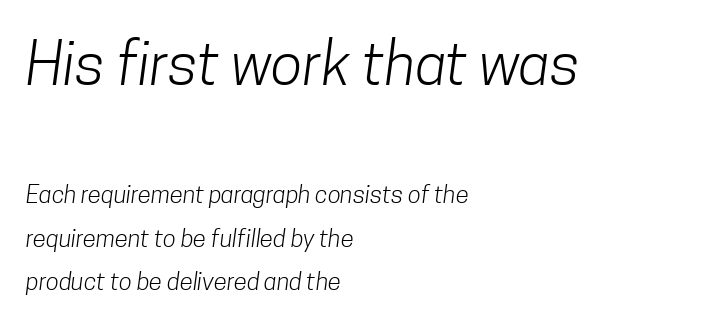
Is the block centered? No — it sits flush against the left margin. The typeface has the unassuming heft of standard copy or less. Nothing sits at the stroke ends, so this counts as sans-serif. There is no visible air inserted between adjacent glyphs. The glyphs are unaccompanied by any horizontal stroke below them. Looks like regular typesetting: each glyph gets only the width it needs.
